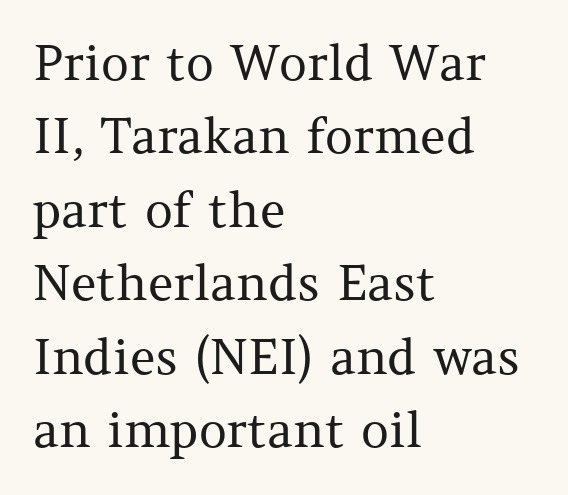
{"serif": "yes", "italic": "no", "bold": "no", "weight": "regular", "width": "normal", "stroke_contrast": "medium", "x_height": "medium", "monospaced": "no", "underline": "no", "align": "left", "line_spacing": "normal", "line_spacing_ratio": 1.5, "letter_spacing": "normal", "letter_spacing_em": 0.0, "glyph_px": 49}
